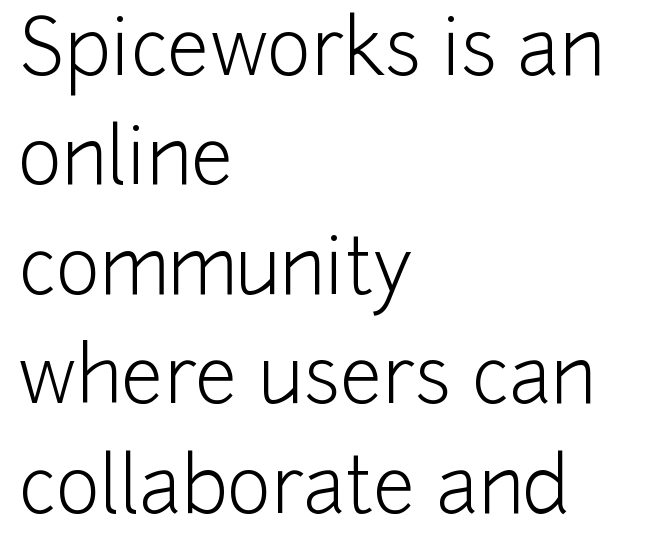
The image shows 76 px light sans-serif type, upright; set left-aligned, normal line spacing (1.44x), normal letter spacing, not underlined; low stroke contrast and a medium x-height.
